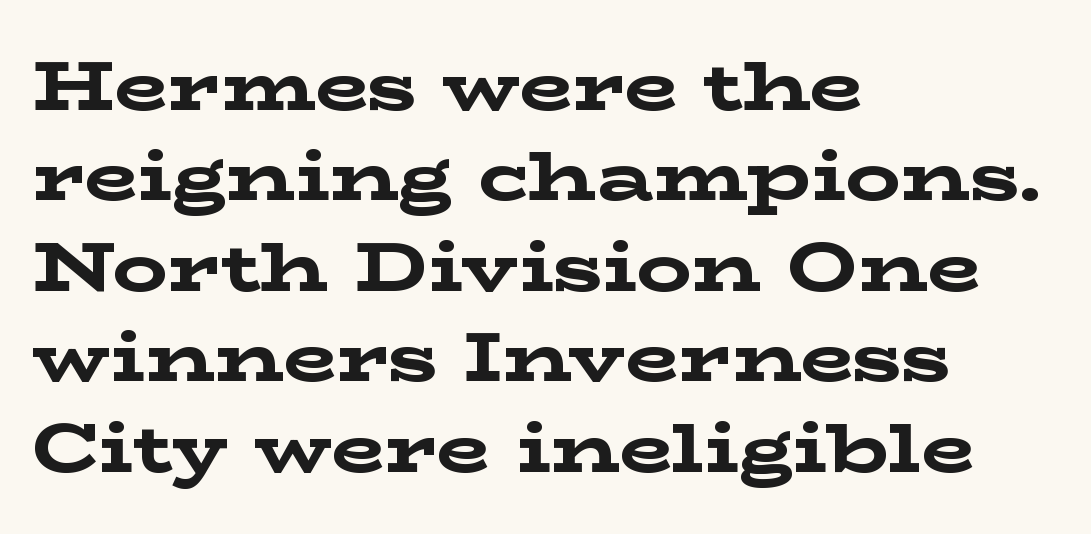
Q: Is the text bold? A: Yes.
Q: Is the text italic (slanted)? A: No, it is upright.
Q: Is the typeface a serif or a sans-serif typeface? A: Serif.
Q: Is the text underlined? A: No.
Q: How is the paragraph aligned? A: Left-aligned.
Q: Is the spacing between letters normal or unusually wide? A: Normal.
Q: Is the spacing between lines tight, normal or loose? A: Normal.
Q: Width (condensed, normal, or wide)? A: Wide.
Q: Stroke contrast? A: Low.
Q: x-height? A: Medium.
Q: Monospaced? A: No.
